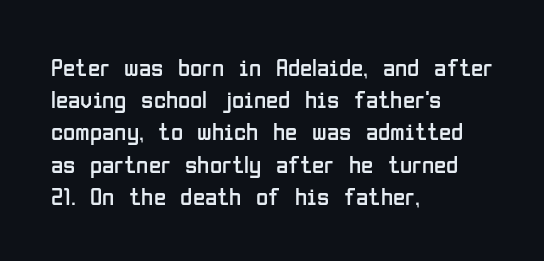
Q: Is the text bold? A: No.
Q: Is the text italic (slanted)? A: No, it is upright.
Q: Is the text underlined? A: No.
Q: How is the paragraph aligned? A: Left-aligned.
Q: Is the spacing between letters normal or unusually wide? A: Normal.
Q: Is the spacing between lines tight, normal or loose? A: Normal.
